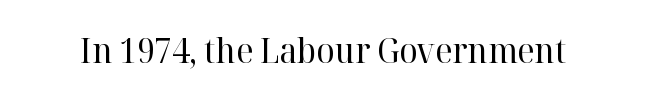
{"serif": "yes", "italic": "no", "bold": "no", "weight": "regular", "width": "normal", "stroke_contrast": "high", "x_height": "medium", "monospaced": "no", "underline": "no", "letter_spacing": "normal", "letter_spacing_em": 0.0, "glyph_px": 34}
